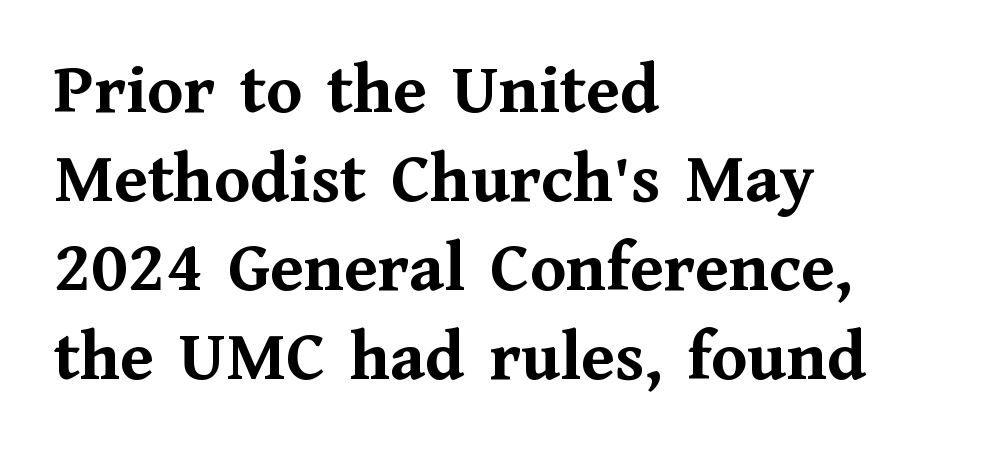
Varying glyph widths throughout — classic text-font behaviour. The strokes are fattened all the way to bold. Every row of glyphs begins at an identical x-position on the left. Do the letters lean? They stand straight. Look at the tracking — it's just the regular setting, nothing added. Glance below the letters and you will spot only blank space.
